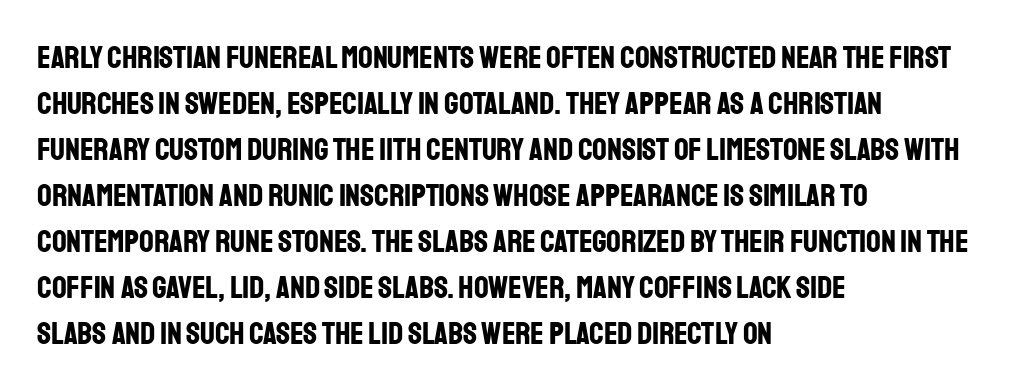
The image shows 32 px bold, condensed sans-serif type, upright; set left-aligned, normal line spacing (1.44x), normal letter spacing, not underlined; low stroke contrast and a large x-height.
